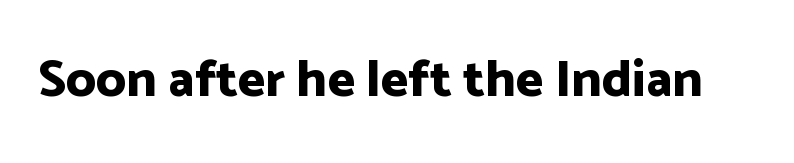
The image shows 52 px bold sans-serif type, upright; set normal letter spacing, not underlined; low stroke contrast and a medium x-height.
